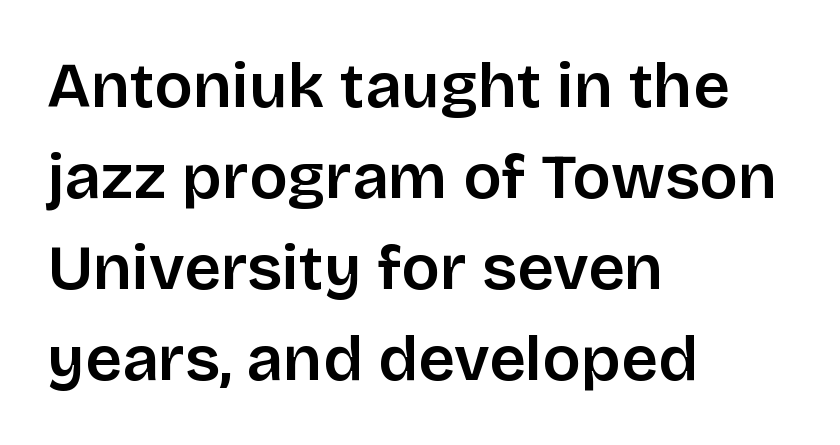
Q: Is the text italic (slanted)? A: No, it is upright.
Q: Is the typeface a serif or a sans-serif typeface? A: Sans-serif.
Q: Is the text underlined? A: No.
Q: How is the paragraph aligned? A: Left-aligned.
Q: Is the spacing between letters normal or unusually wide? A: Normal.
Q: Is the spacing between lines tight, normal or loose? A: Normal.
Q: Width (condensed, normal, or wide)? A: Normal.
Q: Stroke contrast? A: Low.
Q: x-height? A: Large.
Q: Monospaced? A: No.
